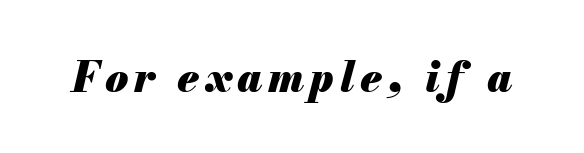
The image shows 42 px heavy type, italic (leaning right); set not underlined; medium stroke contrast and a small x-height.
